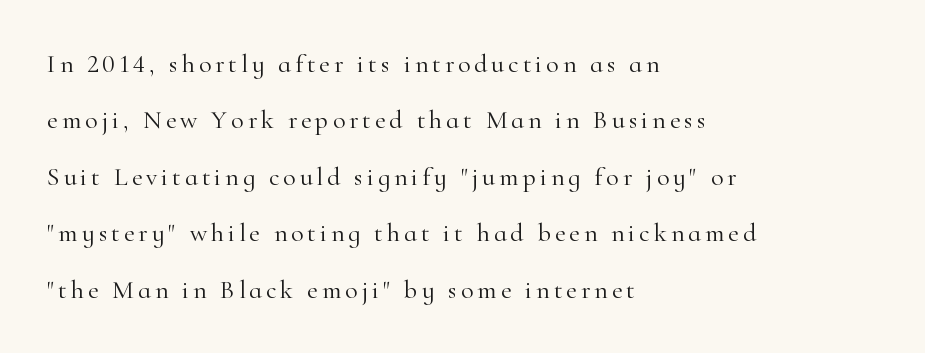
The image shows 26 px text type, upright; set left-aligned, loose line spacing (2.17x), not underlined.
